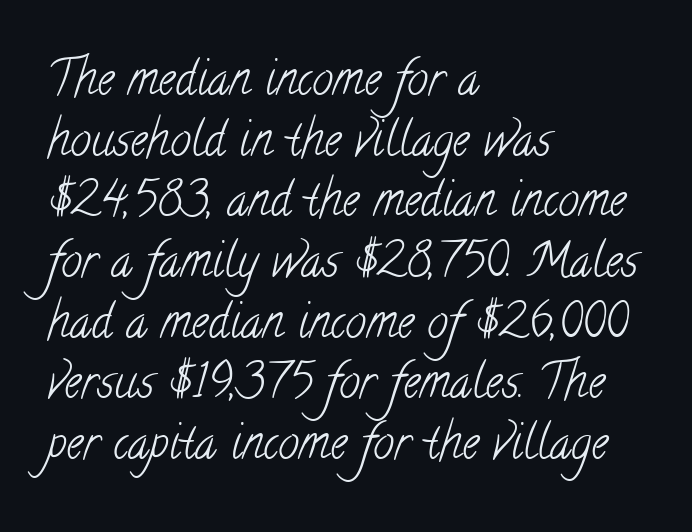
{"serif": "yes", "bold": "no", "weight": "light", "width": "condensed", "stroke_contrast": "low", "x_height": "small", "monospaced": "no", "underline": "no", "align": "left", "line_spacing": "normal", "line_spacing_ratio": 1.29, "letter_spacing": "normal", "letter_spacing_em": 0.0, "glyph_px": 47}
